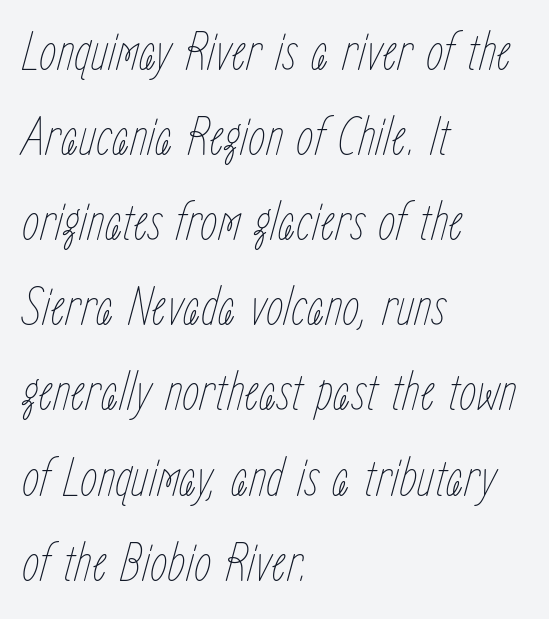
Q: Is the text bold? A: No.
Q: Is the text italic (slanted)? A: Yes, it leans right by about 15 degrees.
Q: Is the text underlined? A: No.
Q: How is the paragraph aligned? A: Left-aligned.
Q: Is the spacing between letters normal or unusually wide? A: Normal.
Q: Is the spacing between lines tight, normal or loose? A: Normal.
Q: Width (condensed, normal, or wide)? A: Condensed.
Q: Stroke contrast? A: Low.
Q: x-height? A: Medium.
Q: Monospaced? A: No.
